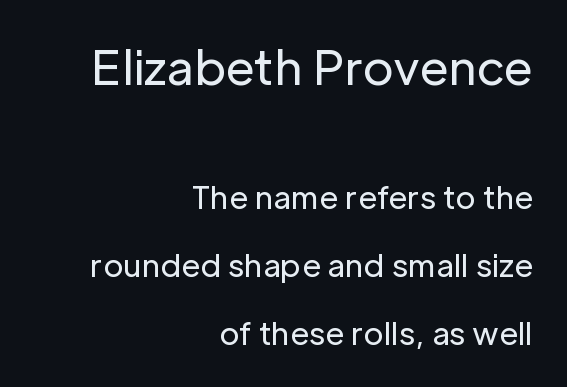
Q: Is the text bold? A: No.
Q: Is the text italic (slanted)? A: No, it is upright.
Q: Is the typeface a serif or a sans-serif typeface? A: Sans-serif.
Q: Is the text underlined? A: No.
Q: How is the paragraph aligned? A: Right-aligned.
Q: Is the spacing between letters normal or unusually wide? A: Normal.
Q: Is the spacing between lines tight, normal or loose? A: Loose.
Q: Which block of text is set in a larger size, the first (top) or the second (bottom)? A: The first (top) one.
Q: Width (condensed, normal, or wide)? A: Normal.
Q: Stroke contrast? A: Low.
Q: x-height? A: Medium.
Q: Monospaced? A: No.
